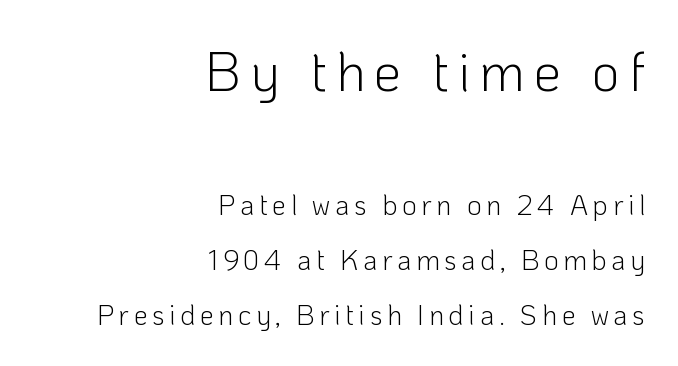
All the whitespace from short lines collects on the left. Decoration check: the copy has no underline. This layout puts the oversized block above and the modest block below. Character widths vary here, with narrow letters taking less room than wide ones.
